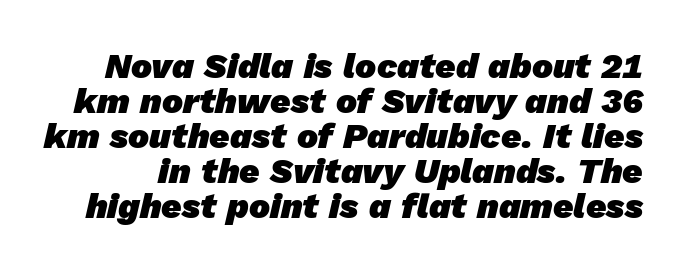
The passage shown is not underscored anywhere. Observe the absence of serifs on each vertical stroke in this sample. Honestly, the letter spacing is just normal — you wouldn't notice it. The passage shown is emphatically bold. The letters advance in unequal steps, a hallmark of proportional type. The line-height multiplier appears low, near solid setting.
